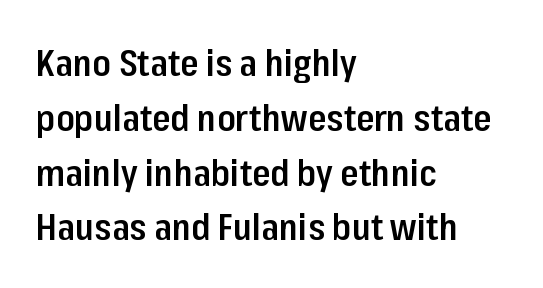
Q: Is the text bold? A: Semi-bold.
Q: Is the text italic (slanted)? A: No, it is upright.
Q: Is the typeface a serif or a sans-serif typeface? A: Sans-serif.
Q: Is the text underlined? A: No.
Q: How is the paragraph aligned? A: Left-aligned.
Q: Is the spacing between letters normal or unusually wide? A: Normal.
Q: Is the spacing between lines tight, normal or loose? A: Normal.
Q: Width (condensed, normal, or wide)? A: Condensed.
Q: Stroke contrast? A: Low.
Q: x-height? A: Medium.
Q: Monospaced? A: No.
